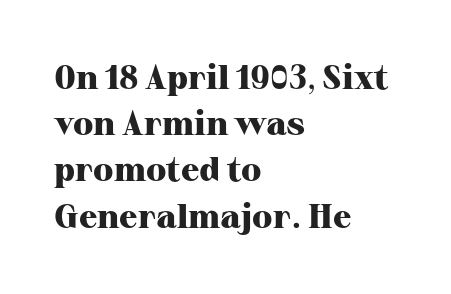
Q: Is the text bold? A: Yes.
Q: Is the text italic (slanted)? A: No, it is upright.
Q: Is the typeface a serif or a sans-serif typeface? A: Serif.
Q: Is the text underlined? A: No.
Q: How is the paragraph aligned? A: Left-aligned.
Q: Is the spacing between letters normal or unusually wide? A: Normal.
Q: Is the spacing between lines tight, normal or loose? A: Normal.
Q: Width (condensed, normal, or wide)? A: Normal.
Q: Stroke contrast? A: High.
Q: x-height? A: Medium.
Q: Monospaced? A: No.
